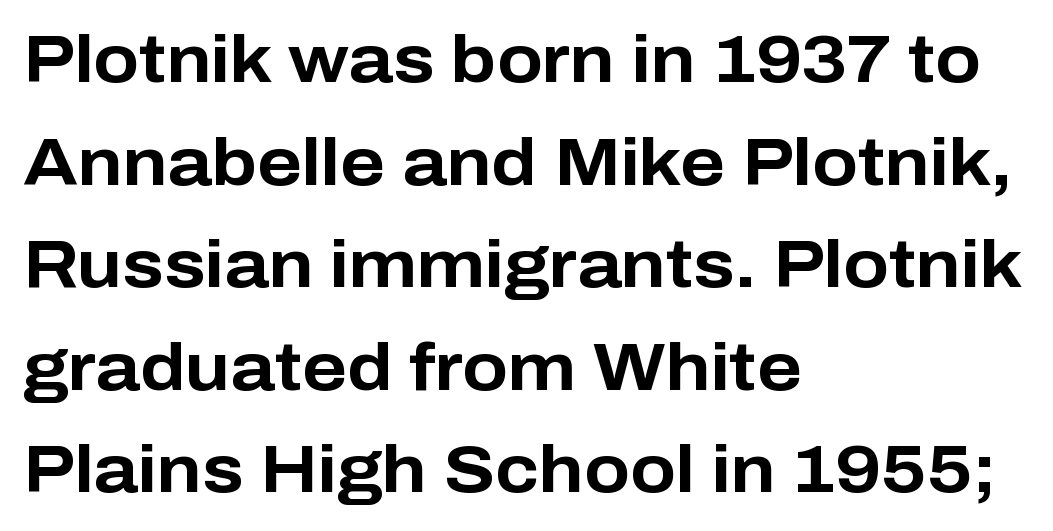
Q: Is the text bold? A: Yes.
Q: Is the text italic (slanted)? A: No, it is upright.
Q: Is the typeface a serif or a sans-serif typeface? A: Sans-serif.
Q: Is the text underlined? A: No.
Q: How is the paragraph aligned? A: Left-aligned.
Q: Is the spacing between letters normal or unusually wide? A: Normal.
Q: Is the spacing between lines tight, normal or loose? A: Normal.
Q: Width (condensed, normal, or wide)? A: Normal.
Q: Stroke contrast? A: Low.
Q: x-height? A: Medium.
Q: Monospaced? A: No.
